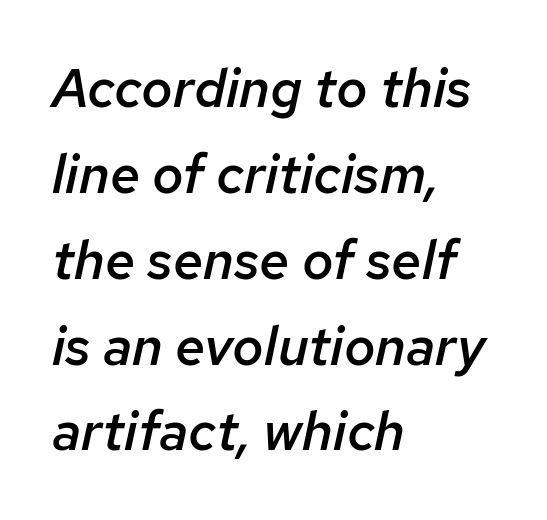
The letters advance in unequal steps, a hallmark of proportional type. The glyphs look as if they've been sheared to an angle. Lines of text with bare space underneath. Its strokes are somewhat broadened, the hallmark of semibold type.
